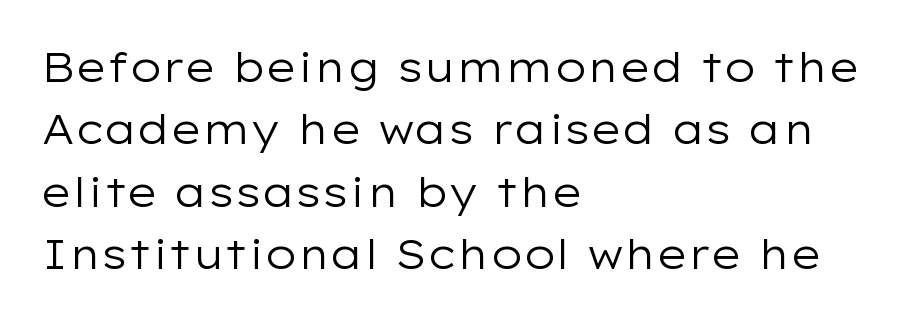
Designer's note — italics off, roman on. Typographically, this falls in the sans-serif category. This sample is left-justified, so line endings fall wherever the words run out. One glance says typical: line gaps are just what's usual. The foot of each line stays bare and open. Caption: face not bold, strokes unweighted.
